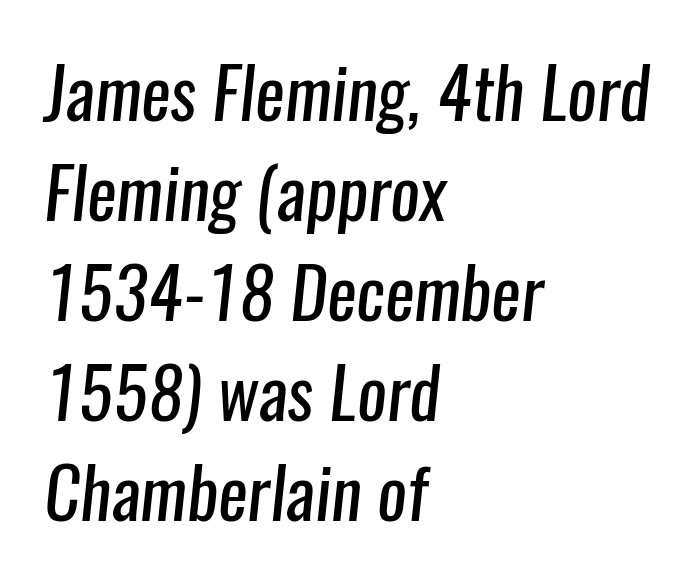
{"serif": "no", "bold": "no", "weight": "regular", "width": "condensed", "stroke_contrast": "low", "x_height": "medium", "monospaced": "no", "underline": "no", "align": "left", "line_spacing": "normal", "line_spacing_ratio": 1.43, "letter_spacing": "normal", "letter_spacing_em": 0.0, "glyph_px": 70}
